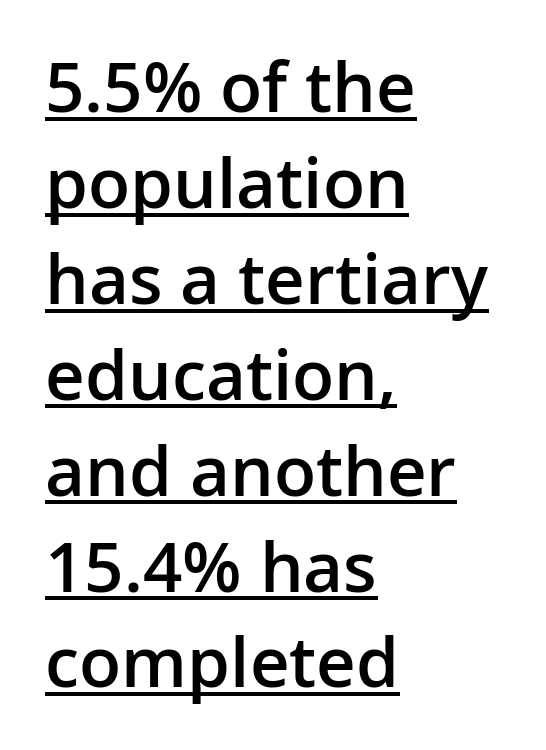
Q: Is the text bold? A: Semi-bold.
Q: Is the text italic (slanted)? A: No, it is upright.
Q: Is the typeface a serif or a sans-serif typeface? A: Sans-serif.
Q: Is the text underlined? A: Yes.
Q: How is the paragraph aligned? A: Left-aligned.
Q: Is the spacing between letters normal or unusually wide? A: Normal.
Q: Is the spacing between lines tight, normal or loose? A: Normal.
Q: Width (condensed, normal, or wide)? A: Normal.
Q: Stroke contrast? A: Low.
Q: x-height? A: Medium.
Q: Monospaced? A: No.
